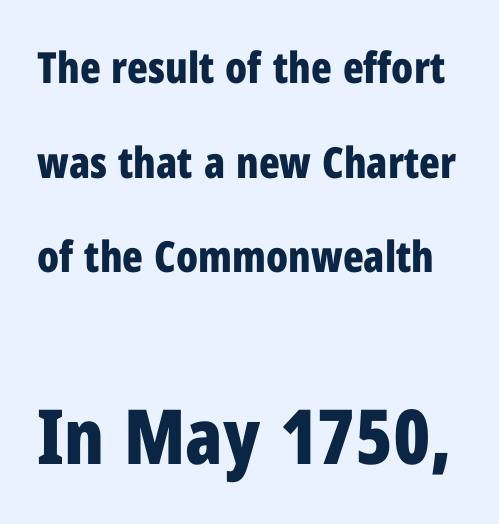
{"serif": "no", "italic": "no", "bold": "yes", "weight": "bold", "width": "condensed", "stroke_contrast": "low", "x_height": "medium", "monospaced": "no", "underline": "no", "line_spacing": "loose", "line_spacing_ratio": 2.2, "letter_spacing": "normal", "letter_spacing_em": 0.0, "larger_block": "second", "size_ratio": 1.77, "glyph_px": 76}
